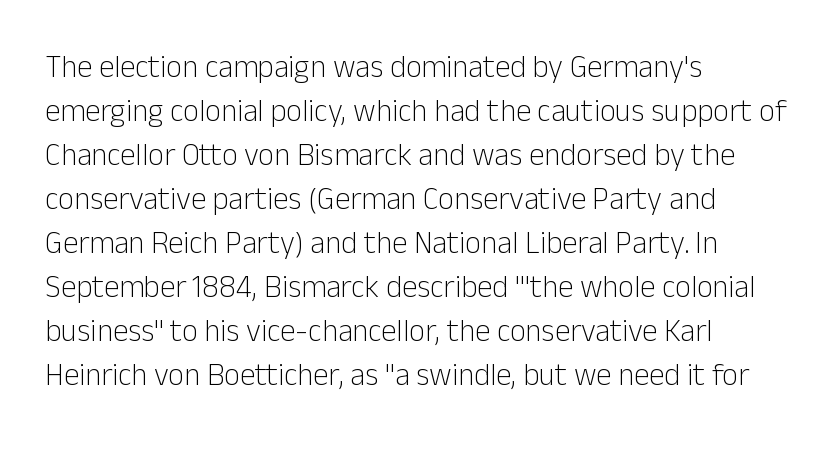
Are there feet on the stems? There aren't — it's a sans. Casual observation: everything's shoved over to the left. The typeface has the unassuming heft of standard copy or less. The rendering keeps characters at their native spacing. Does the lettering tilt? It doesn't — this is upright.
